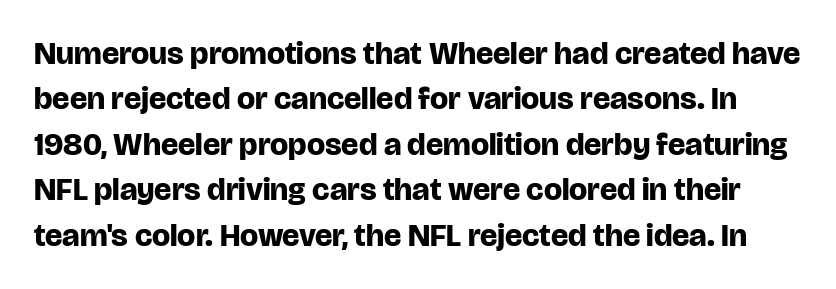
The image shows 32 px bold sans-serif type, upright; set normal line spacing (1.42x), normal letter spacing, not underlined; low stroke contrast and a large x-height.
